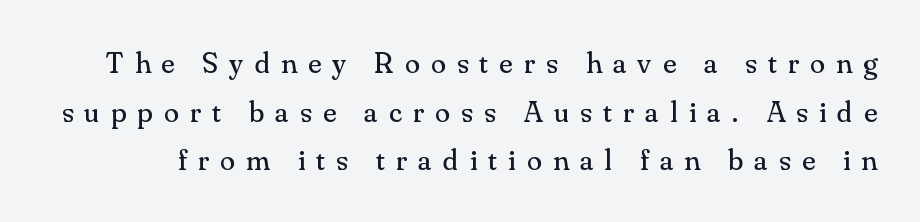
{"serif": "yes", "italic": "no", "bold": "no", "weight": "regular", "width": "normal", "stroke_contrast": "medium", "x_height": "small", "monospaced": "no", "underline": "no", "line_spacing": "normal", "line_spacing_ratio": 1.62, "letter_spacing": "wide", "letter_spacing_em": 0.38, "glyph_px": 30}
